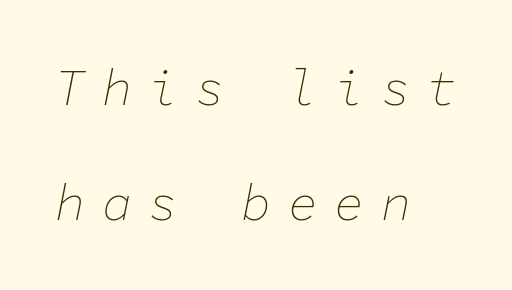
{"italic": "yes", "lean": "right", "slant_degrees": 11, "bold": "no", "weight": "thin", "width": "normal", "stroke_contrast": "low", "x_height": "medium", "monospaced": "yes", "underline": "no", "align": "left", "line_spacing": "loose", "line_spacing_ratio": 2.31, "letter_spacing": "wide", "letter_spacing_em": 0.33, "glyph_px": 50}
